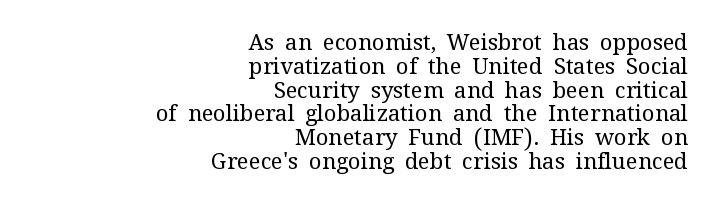
{"italic": "no", "bold": "no", "underline": "no", "align": "right", "line_spacing": "tight", "line_spacing_ratio": 1.08, "letter_spacing": "normal", "letter_spacing_em": 0.0, "glyph_px": 22}
